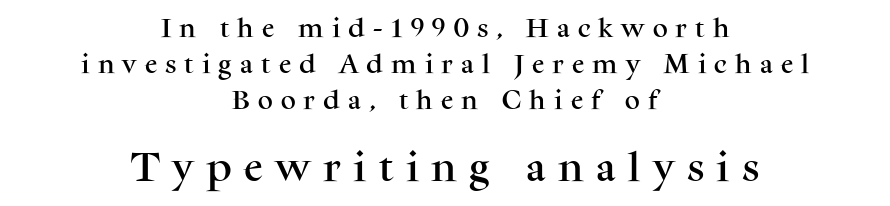
The image shows 32 px serif type, upright; set centered, line spacing 1.71x, unusually wide letter spacing (+0.39 em), not underlined; the second (bottom) block is 1.52x larger; medium stroke contrast and a medium x-height.
